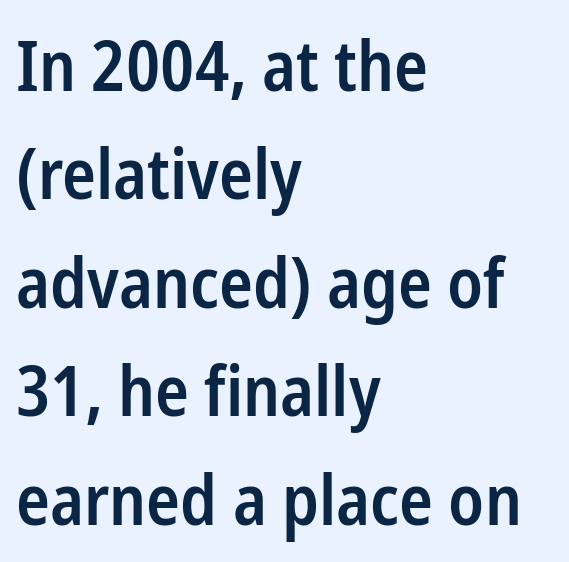
The rendering keeps characters at their native spacing. Weight: semibold (demi). This sample has the flowing, uneven cadence of proportional lettering. When letters stand straight like this, we call the style roman or upright.
